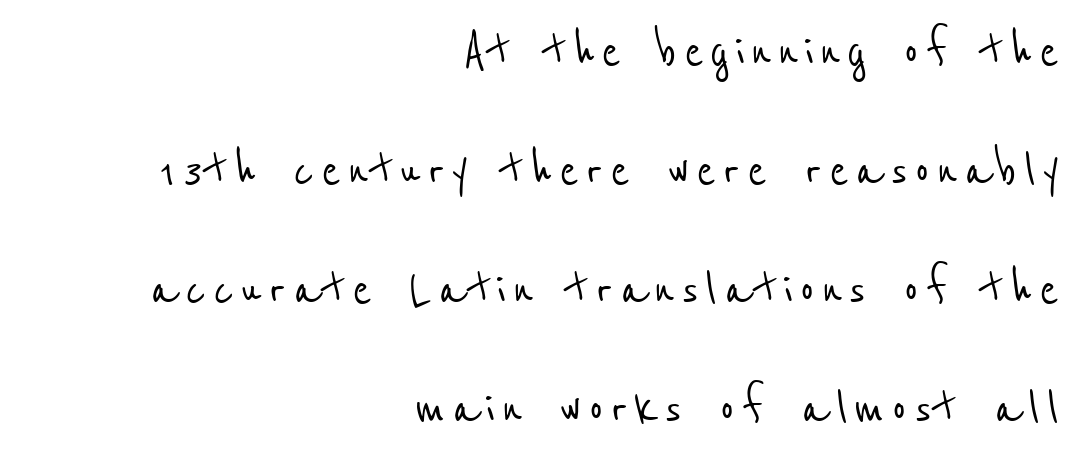
Q: Is the typeface a serif or a sans-serif typeface? A: Sans-serif.
Q: Is the text underlined? A: No.
Q: How is the paragraph aligned? A: Right-aligned.
Q: Is the spacing between lines tight, normal or loose? A: Loose.
Q: Width (condensed, normal, or wide)? A: Condensed.
Q: Stroke contrast? A: Low.
Q: x-height? A: Medium.
Q: Monospaced? A: No.
